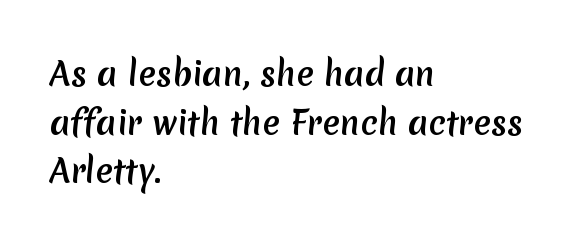
The image shows 32 px sans-serif type; set left-aligned, normal line spacing (1.52x), normal letter spacing, not underlined; medium stroke contrast and a medium x-height.
